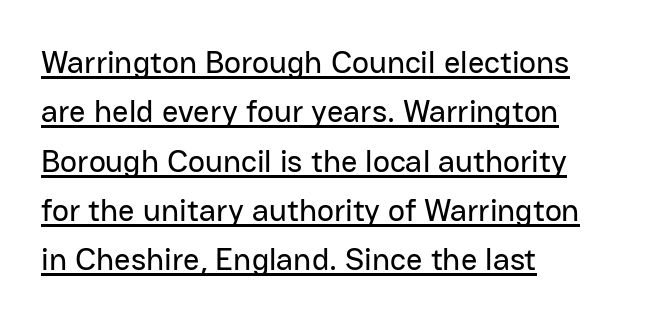
The image shows 32 px sans-serif type, upright; set left-aligned, normal line spacing (1.54x), normal letter spacing, underlined; low stroke contrast and a medium x-height.
